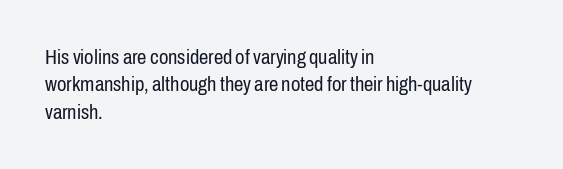
{"italic": "no", "bold": "no", "underline": "no", "align": "left", "line_spacing": "normal", "line_spacing_ratio": 1.3, "letter_spacing": "normal", "letter_spacing_em": 0.0, "glyph_px": 21}
